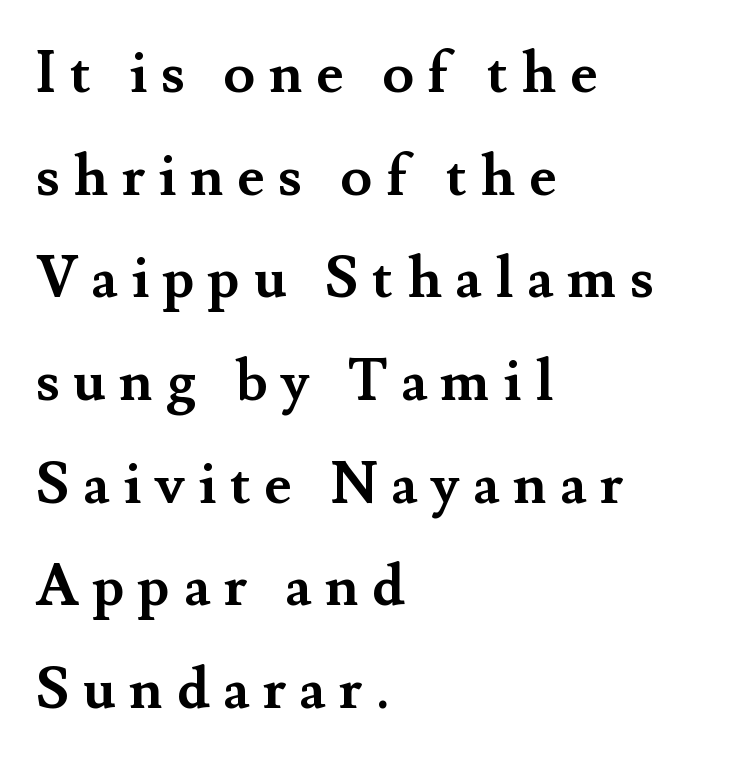
Q: Is the text bold? A: Yes.
Q: Is the text italic (slanted)? A: No, it is upright.
Q: Is the typeface a serif or a sans-serif typeface? A: Serif.
Q: Is the text underlined? A: No.
Q: How is the paragraph aligned? A: Left-aligned.
Q: Is the spacing between letters normal or unusually wide? A: Unusually wide.
Q: Width (condensed, normal, or wide)? A: Normal.
Q: Stroke contrast? A: Medium.
Q: x-height? A: Small.
Q: Monospaced? A: No.
